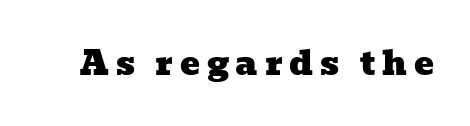
The image shows 33 px wide serif type; set unusually wide letter spacing (+0.21 em), not underlined; low stroke contrast and a medium x-height.
